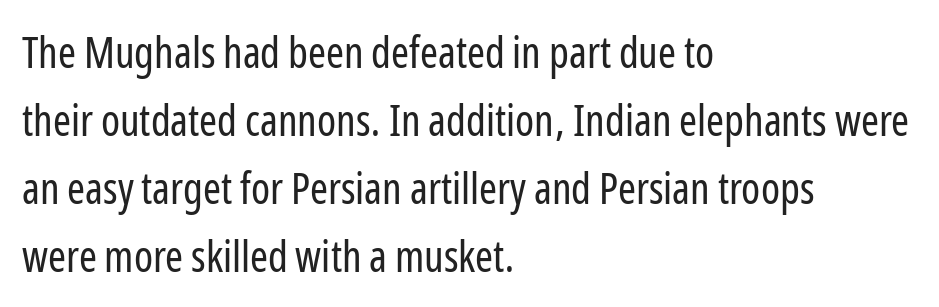
{"serif": "no", "italic": "no", "bold": "no", "weight": "regular", "width": "condensed", "stroke_contrast": "low", "x_height": "medium", "monospaced": "no", "underline": "no", "align": "left", "line_spacing": "normal", "line_spacing_ratio": 1.58, "letter_spacing": "normal", "letter_spacing_em": 0.0, "glyph_px": 43}
